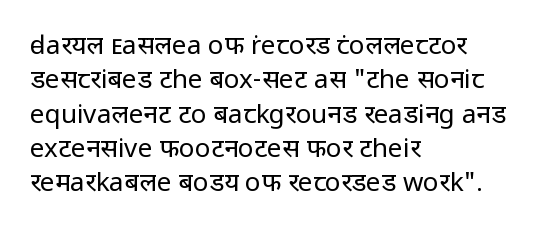
Q: Is the text bold? A: No.
Q: Is the text italic (slanted)? A: No, it is upright.
Q: Is the text underlined? A: No.
Q: How is the paragraph aligned? A: Left-aligned.
Q: Is the spacing between letters normal or unusually wide? A: Normal.
Q: Is the spacing between lines tight, normal or loose? A: Normal.
